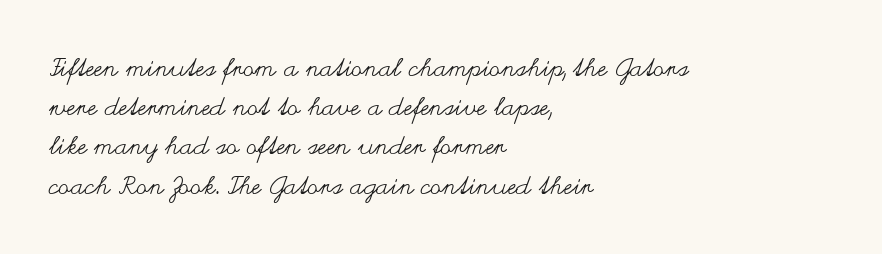
Is this a heavy cut? Hardly; it is regular or lighter. In CSS terms this would be text-align: left. Words appear dense and cohesive because spacing is normal. The gap between lines stays unmarked. Reading down the column, the eye jumps a familiar distance to each next line.
